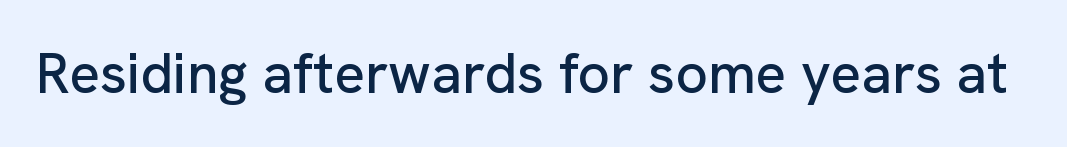
The image shows 57 px sans-serif type, upright; set normal letter spacing, not underlined; low stroke contrast and a medium x-height.
